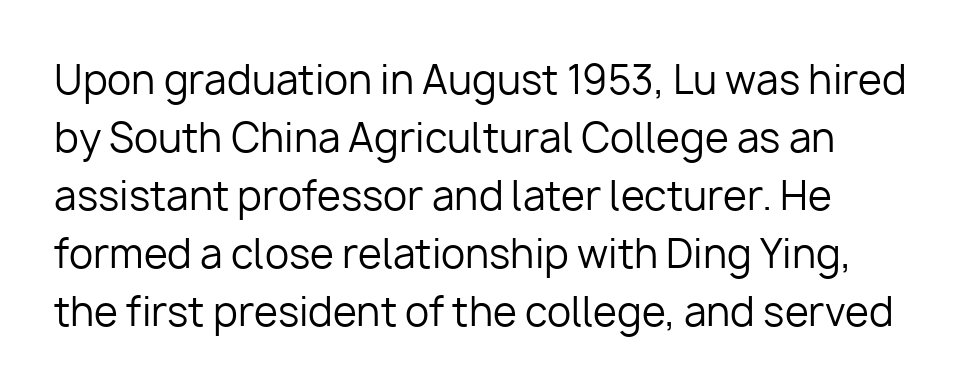
Q: Is the text bold? A: No.
Q: Is the text italic (slanted)? A: No, it is upright.
Q: Is the typeface a serif or a sans-serif typeface? A: Sans-serif.
Q: Is the text underlined? A: No.
Q: Is the spacing between letters normal or unusually wide? A: Normal.
Q: Is the spacing between lines tight, normal or loose? A: Normal.
Q: Width (condensed, normal, or wide)? A: Normal.
Q: Stroke contrast? A: Low.
Q: x-height? A: Medium.
Q: Monospaced? A: No.
